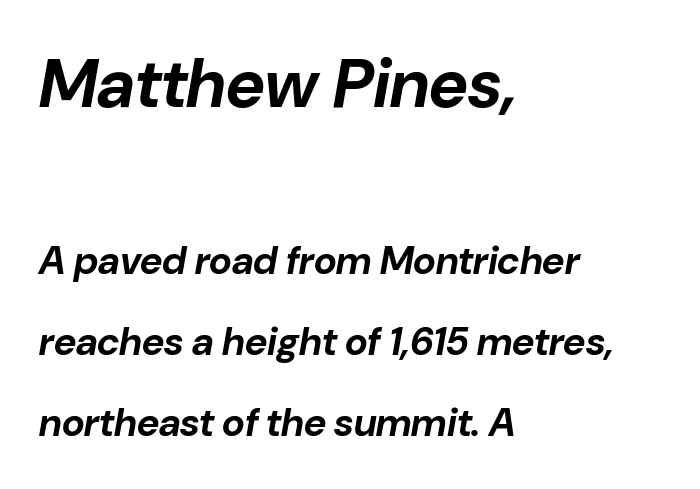
Each letter keeps its own natural width here, so spacing adapts to shape. The more generous point size was reserved for the upper chunk. Is the letter spacing exaggerated? No — it looks like the ordinary default. Bare-footed words on every line. Style check: oblique.
